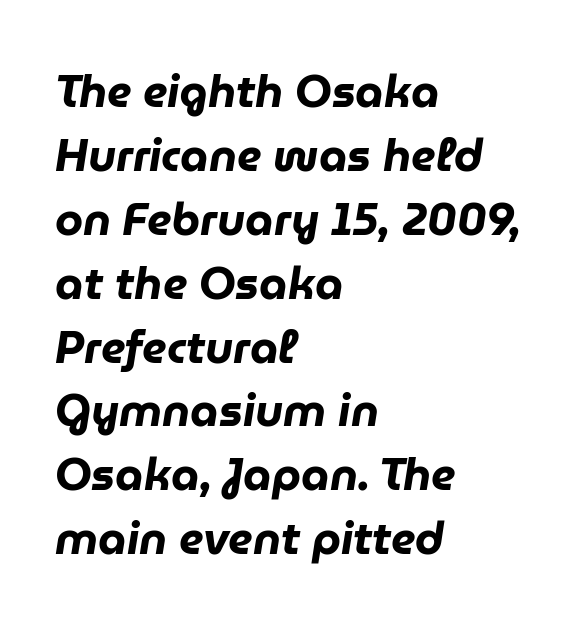
A classic flush-left, rag-right setting is used for this passage. Look at the tracking — it's just the regular setting, nothing added. Baseline-to-baseline distance is the conventional proportion of letter height. Spacing verdict: proportional, widths tailored to each character.
